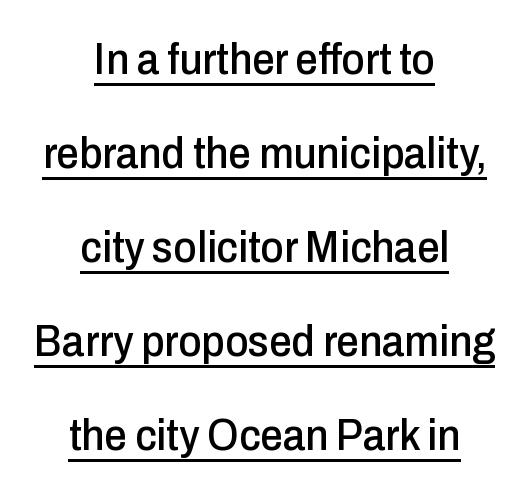
There is no visible air inserted between adjacent glyphs. Students, observe the line beneath the letters — that is underlining. The characters display no serif detailing; their extremities are plain. These lines stand farther apart than default settings would place them. In CSS terms this would be text-align: center.
